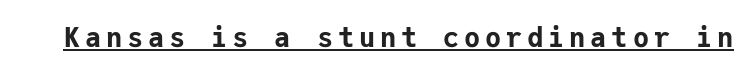
This is heavy type, rendered in bold. Tall strokes in this sample are plumb rather than angled. The lettering is marked with a stroke running underneath it.
